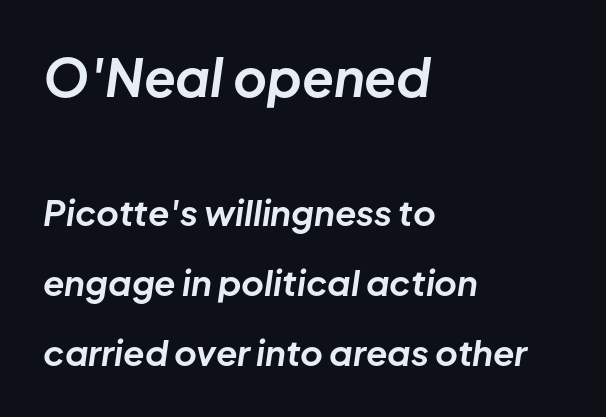
{"italic": "yes", "lean": "right", "slant_degrees": 8, "bold": "yes", "weight": "bold", "width": "normal", "stroke_contrast": "low", "x_height": "medium", "monospaced": "no", "underline": "no", "align": "left", "line_spacing": "loose", "line_spacing_ratio": 2.0, "letter_spacing": "normal", "letter_spacing_em": 0.0, "larger_block": "first", "size_ratio": 1.49, "glyph_px": 52}
